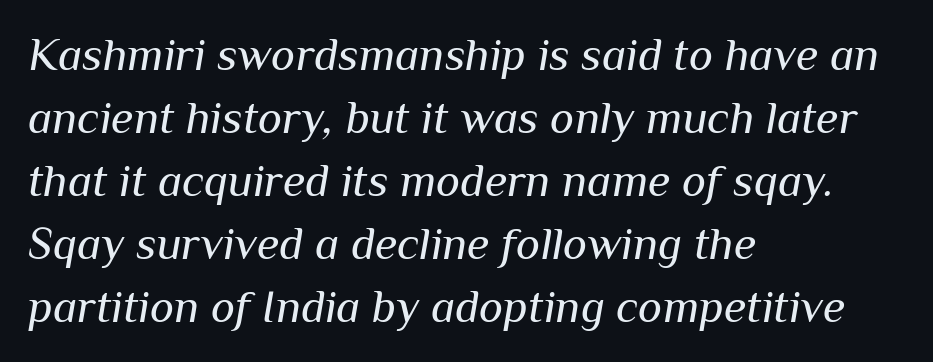
{"italic": "yes", "lean": "right", "slant_degrees": 10, "bold": "no", "weight": "regular", "width": "normal", "stroke_contrast": "medium", "x_height": "medium", "monospaced": "no", "underline": "no", "align": "left", "line_spacing": "normal", "line_spacing_ratio": 1.37, "letter_spacing": "normal", "letter_spacing_em": 0.0, "glyph_px": 46}
